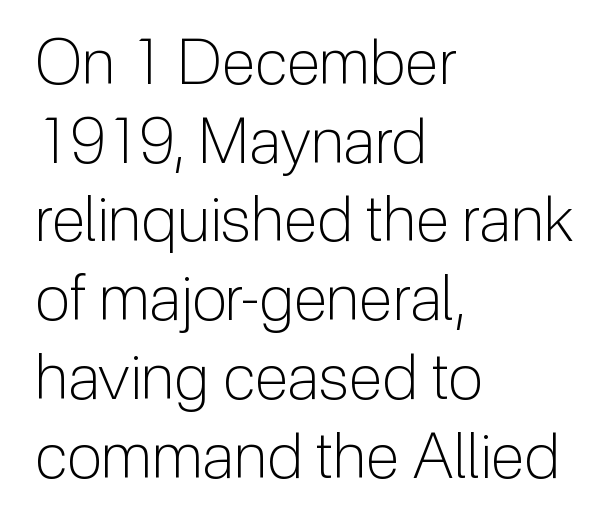
Caption: multi-line text, flush left, ragged right. Vertical spacing — default. Each letter's strokes conclude bluntly, with no projecting serifs. Designer's note — italics off, roman on. These glyphs show unthickened strokes, regular width or finer.
